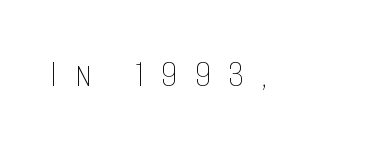
The image shows 40 px thin, condensed type, upright; set unusually wide letter spacing (+0.44 em), not underlined; low stroke contrast and a large x-height.
